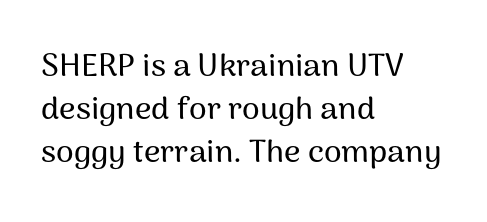
Q: Is the text italic (slanted)? A: No, it is upright.
Q: Is the typeface a serif or a sans-serif typeface? A: Sans-serif.
Q: Is the text underlined? A: No.
Q: How is the paragraph aligned? A: Left-aligned.
Q: Is the spacing between letters normal or unusually wide? A: Normal.
Q: Is the spacing between lines tight, normal or loose? A: Normal.
Q: Width (condensed, normal, or wide)? A: Normal.
Q: Stroke contrast? A: Medium.
Q: x-height? A: Medium.
Q: Monospaced? A: No.
